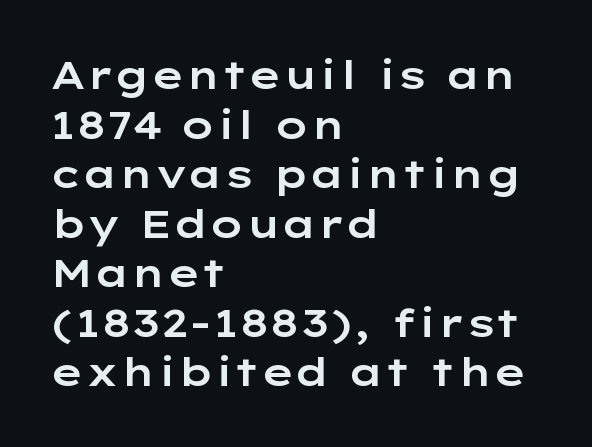
The image shows 39 px wide sans-serif type, upright; set left-aligned, normal line spacing (1.27x), normal letter spacing, not underlined; low stroke contrast and a medium x-height.
